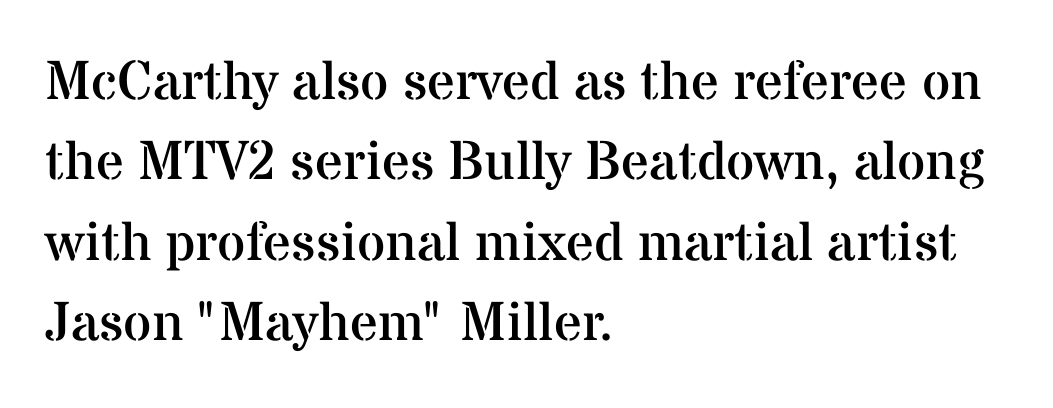
The image shows 55 px regular-weight serif type, upright; set left-aligned, normal line spacing (1.46x), normal letter spacing, not underlined; medium stroke contrast and a medium x-height.
